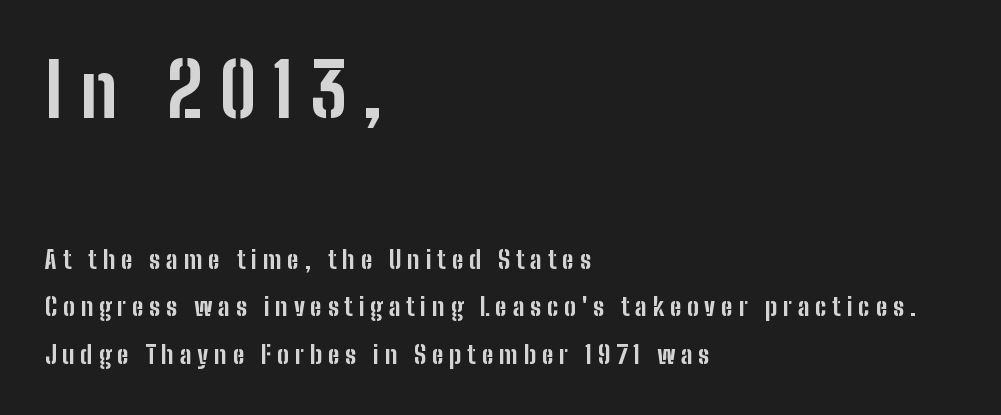
Q: Is the text bold? A: Yes.
Q: Is the text italic (slanted)? A: No, it is upright.
Q: Is the typeface a serif or a sans-serif typeface? A: Sans-serif.
Q: Is the text underlined? A: No.
Q: How is the paragraph aligned? A: Left-aligned.
Q: Is the spacing between letters normal or unusually wide? A: Unusually wide.
Q: Which block of text is set in a larger size, the first (top) or the second (bottom)? A: The first (top) one.
Q: Width (condensed, normal, or wide)? A: Condensed.
Q: Stroke contrast? A: Low.
Q: x-height? A: Medium.
Q: Monospaced? A: No.
